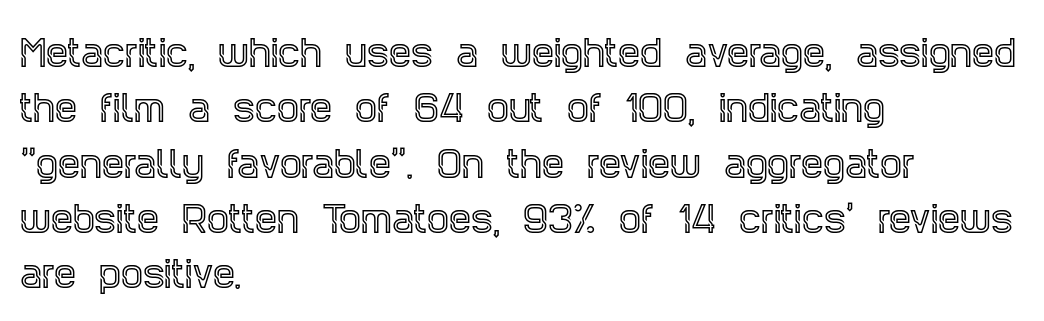
{"serif": "yes", "italic": "no", "width": "condensed", "x_height": "large", "monospaced": "no", "underline": "no", "align": "left", "line_spacing": "normal", "line_spacing_ratio": 1.58, "letter_spacing": "normal", "letter_spacing_em": 0.0, "glyph_px": 35}
